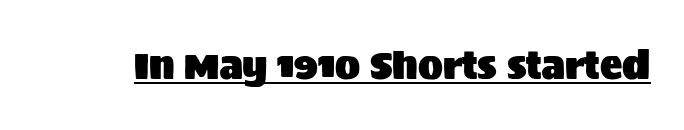
{"serif": "no", "italic": "no", "width": "normal", "stroke_contrast": "medium", "x_height": "large", "monospaced": "no", "underline": "yes", "letter_spacing": "normal", "letter_spacing_em": 0.0, "glyph_px": 37}
